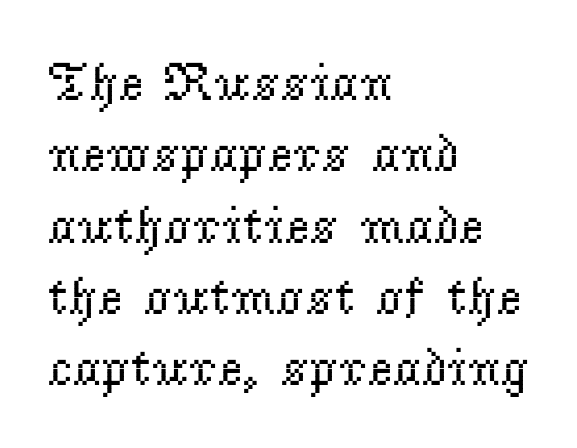
One glance says typical: line gaps are just what's usual. Upright lettering throughout. Stroke mass is kept to a normal reading level or below. Visually the block forms a straight wall on the left and a jagged coastline on the right.
